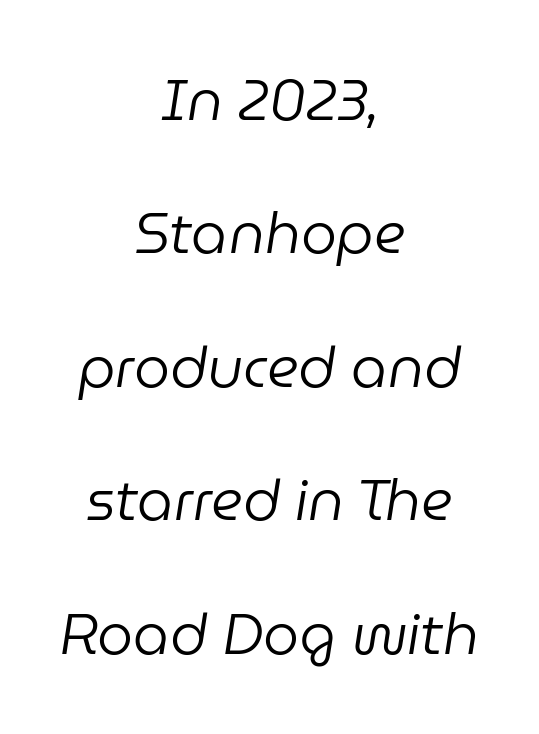
Q: Is the text bold? A: No.
Q: Is the text italic (slanted)? A: Yes, it leans right by about 9 degrees.
Q: Is the text underlined? A: No.
Q: How is the paragraph aligned? A: Centered.
Q: Is the spacing between letters normal or unusually wide? A: Normal.
Q: Is the spacing between lines tight, normal or loose? A: Loose.
Q: Width (condensed, normal, or wide)? A: Normal.
Q: Stroke contrast? A: Low.
Q: x-height? A: Medium.
Q: Monospaced? A: No.
